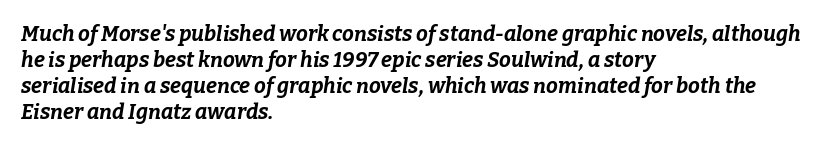
{"italic": "yes", "lean": "right", "slant_degrees": 9, "bold": "yes", "underline": "no", "align": "left", "line_spacing_ratio": 1.24, "letter_spacing": "normal", "letter_spacing_em": 0.0, "glyph_px": 21}
